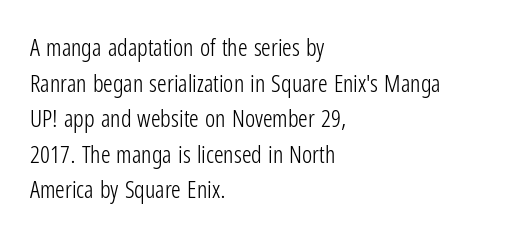
{"italic": "no", "bold": "no", "underline": "no", "align": "left", "line_spacing": "normal", "line_spacing_ratio": 1.48, "letter_spacing": "normal", "letter_spacing_em": 0.0, "glyph_px": 24}
